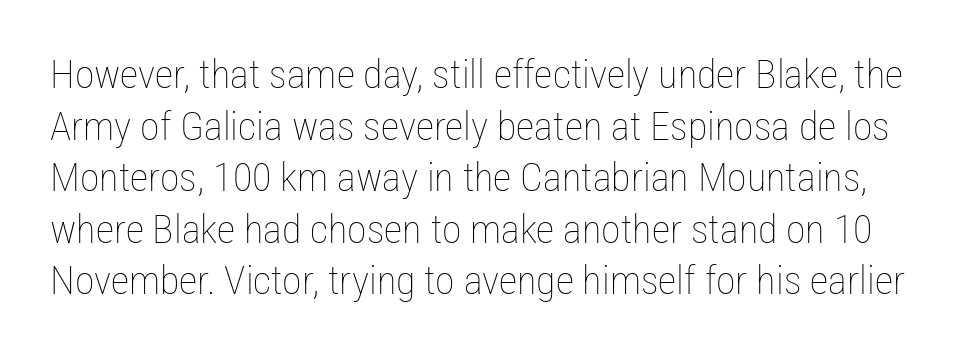
Check under the words: just untouched page. Ordinary non-slanted type is in use. This rendering leaves character spacing at its baseline value. The letters advance in unequal steps, a hallmark of proportional type. This reads as an unemphasized weight, regular at the heaviest.
